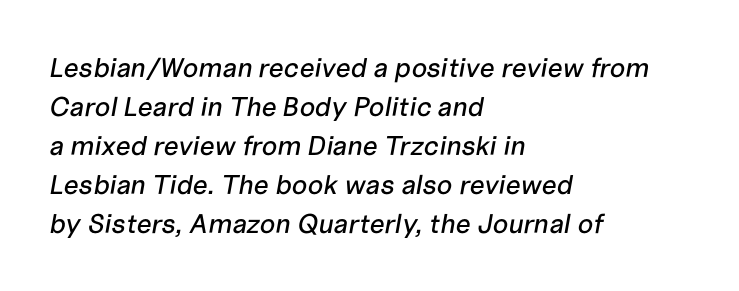
Q: Is the text italic (slanted)? A: Yes, it leans right by about 10 degrees.
Q: Is the text underlined? A: No.
Q: How is the paragraph aligned? A: Left-aligned.
Q: Is the spacing between letters normal or unusually wide? A: Normal.
Q: Is the spacing between lines tight, normal or loose? A: Normal.
